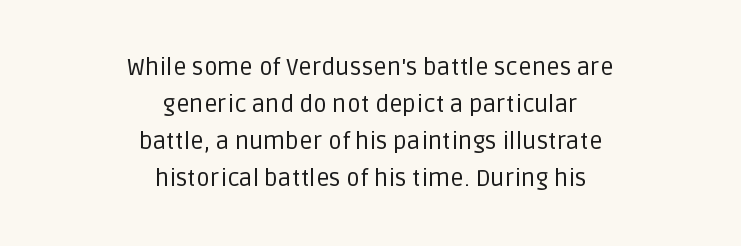
Underline: absent. Honestly, the row spacing looks completely unremarkable. Tall strokes in this sample are plumb rather than angled. Letter spacing: default. These glyphs show unthickened strokes, regular width or finer.
